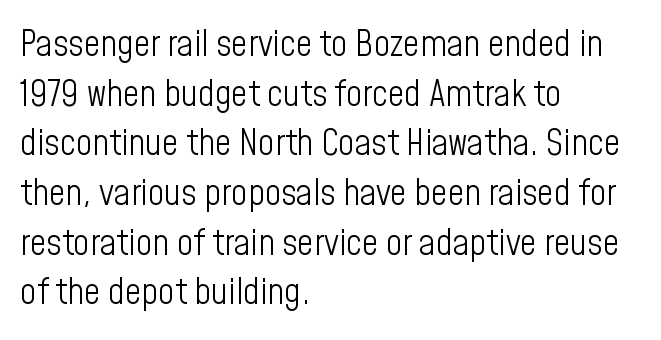
The image shows 36 px light, condensed sans-serif type, upright; set left-aligned, normal line spacing (1.38x), normal letter spacing, not underlined; low stroke contrast and a medium x-height.
